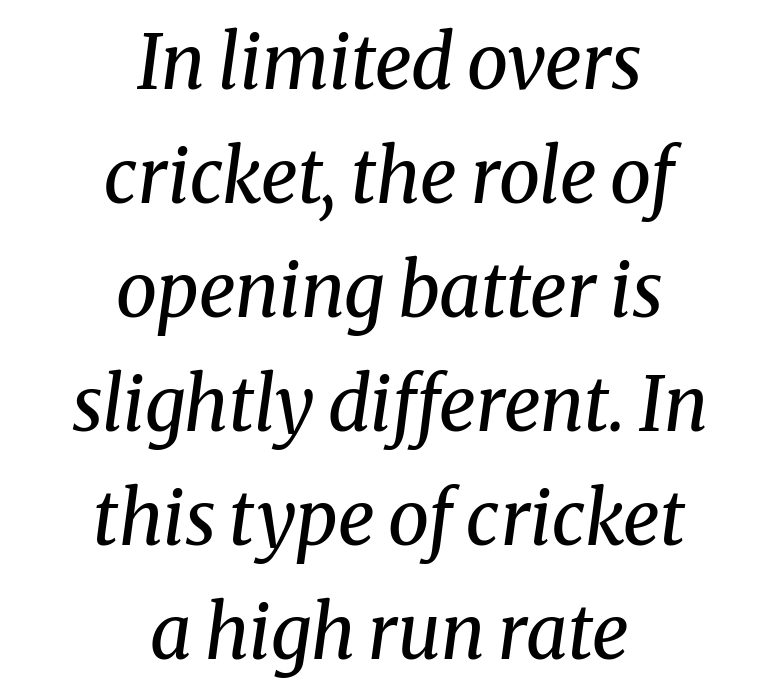
The image shows 74 px regular-weight serif type, italic (leaning right); set centered, normal line spacing (1.54x), normal letter spacing, not underlined; medium stroke contrast and a medium x-height.
